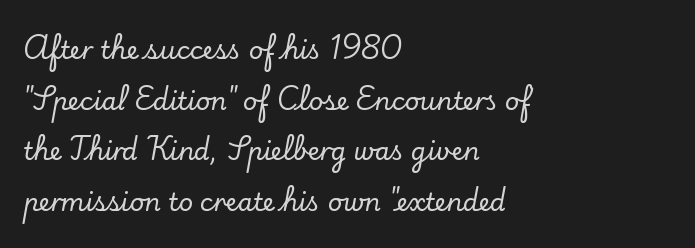
The rag falls on the right side of this text block. A typesetter would call this leading open, well beyond the default. Is the letter spacing exaggerated? No — it looks like the ordinary default.
